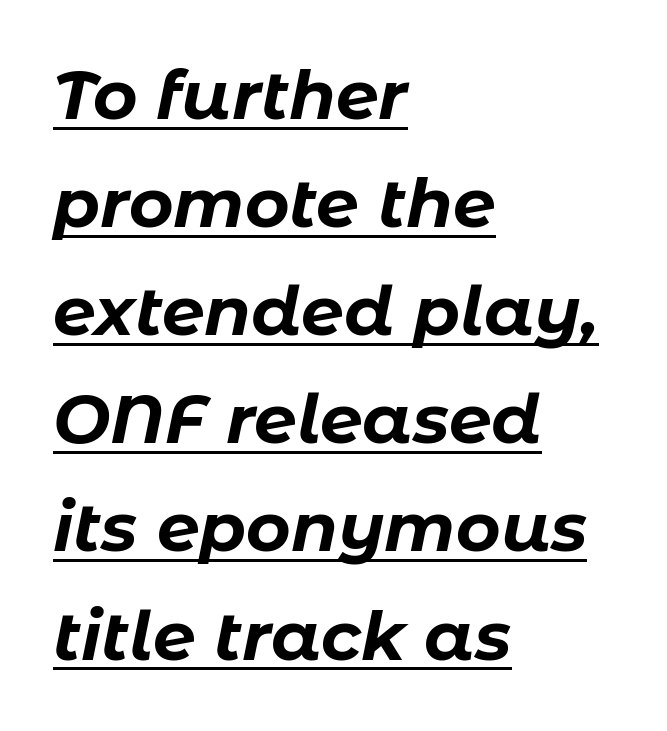
Q: Is the text bold? A: Yes.
Q: Is the text italic (slanted)? A: Yes, it leans right by about 11 degrees.
Q: Is the text underlined? A: Yes.
Q: How is the paragraph aligned? A: Left-aligned.
Q: Is the spacing between letters normal or unusually wide? A: Normal.
Q: Is the spacing between lines tight, normal or loose? A: Normal.
Q: Width (condensed, normal, or wide)? A: Normal.
Q: Stroke contrast? A: Low.
Q: x-height? A: Medium.
Q: Monospaced? A: No.
